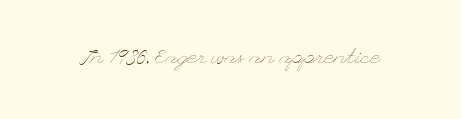
The passage shown is not underscored anywhere. Stems here are at most as thick as an everyday book face. Observe the ordinary spacing: letters are neighbours, not strangers.
